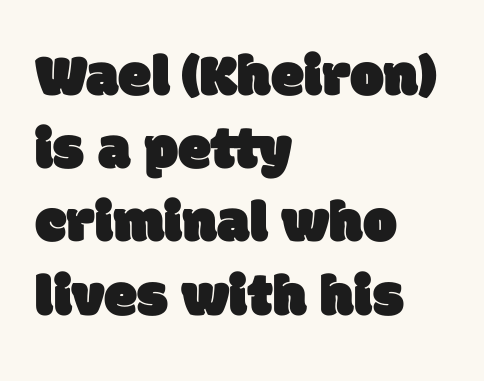
The image shows 60 px sans-serif type; set left-aligned, line spacing 1.22x, normal letter spacing, not underlined; low stroke contrast and a large x-height.
